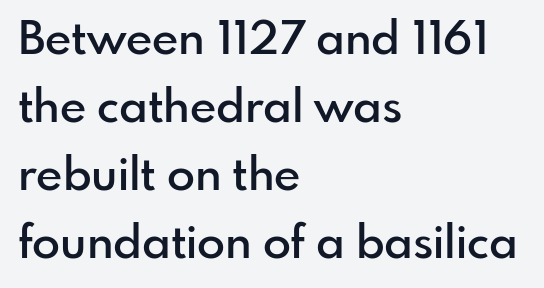
Q: Is the text bold? A: Semi-bold.
Q: Is the text italic (slanted)? A: No, it is upright.
Q: Is the typeface a serif or a sans-serif typeface? A: Sans-serif.
Q: Is the text underlined? A: No.
Q: How is the paragraph aligned? A: Left-aligned.
Q: Is the spacing between letters normal or unusually wide? A: Normal.
Q: Is the spacing between lines tight, normal or loose? A: Normal.
Q: Width (condensed, normal, or wide)? A: Normal.
Q: Stroke contrast? A: Low.
Q: x-height? A: Small.
Q: Monospaced? A: No.
